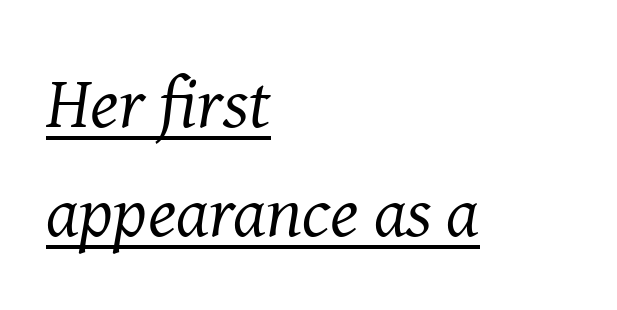
{"serif": "yes", "italic": "yes", "lean": "right", "slant_degrees": 8, "bold": "no", "weight": "regular", "width": "normal", "stroke_contrast": "medium", "x_height": "medium", "monospaced": "no", "underline": "yes", "align": "left", "line_spacing": "normal", "line_spacing_ratio": 1.5, "letter_spacing": "normal", "letter_spacing_em": 0.0, "glyph_px": 73}
